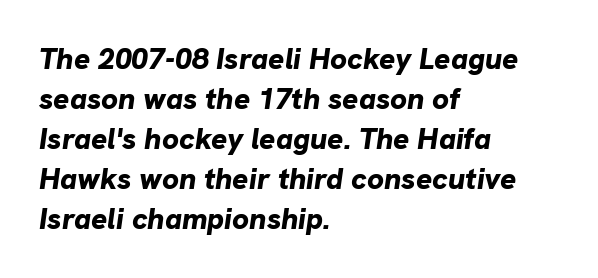
The image shows 30 px bold type, italic (leaning right); set left-aligned, normal line spacing (1.33x), normal letter spacing, not underlined; low stroke contrast and a medium x-height.
